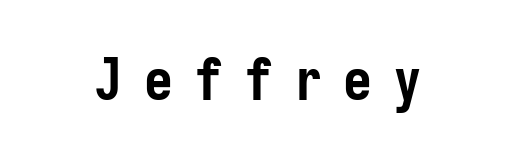
{"serif": "no", "italic": "no", "bold": "yes", "weight": "semibold", "width": "condensed", "stroke_contrast": "low", "x_height": "medium", "monospaced": "yes", "underline": "no", "letter_spacing": "wide", "letter_spacing_em": 0.36, "glyph_px": 58}
